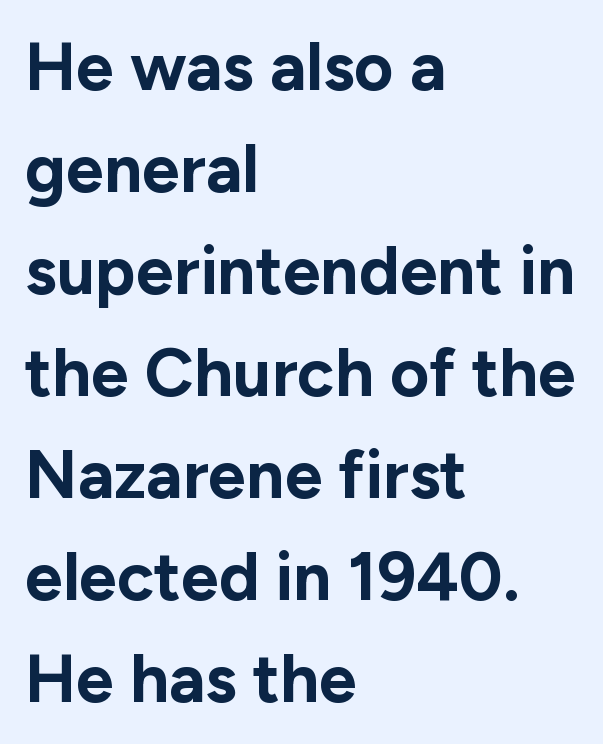
{"serif": "no", "italic": "no", "bold": "yes", "weight": "bold", "width": "normal", "stroke_contrast": "low", "x_height": "medium", "monospaced": "no", "underline": "no", "align": "left", "line_spacing": "normal", "line_spacing_ratio": 1.5, "letter_spacing": "normal", "letter_spacing_em": 0.0, "glyph_px": 68}
